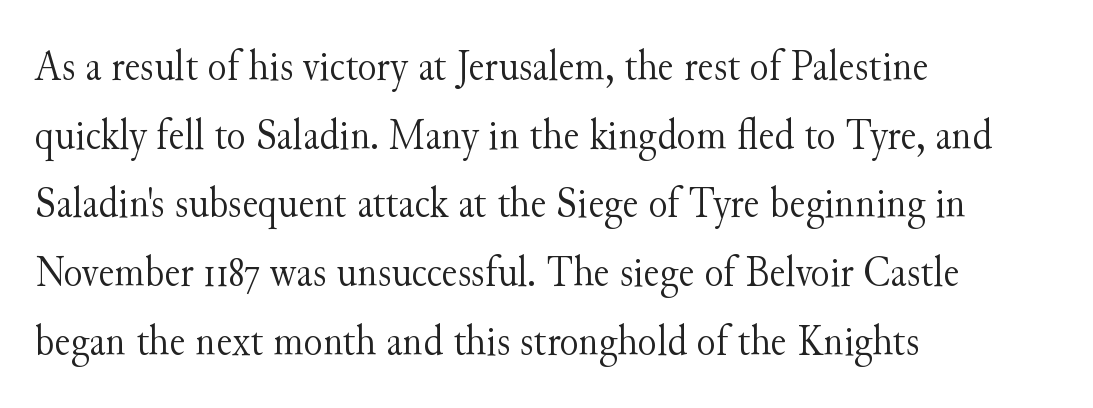
Is the type heavy? It reads as light-to-regular instead. The letters advance in unequal steps, a hallmark of proportional type. Glyph-to-glyph distance matches everyday printed text. Left-aligned paragraph, ragged on the right. Observe the serifs anchoring each vertical stroke in this sample.
